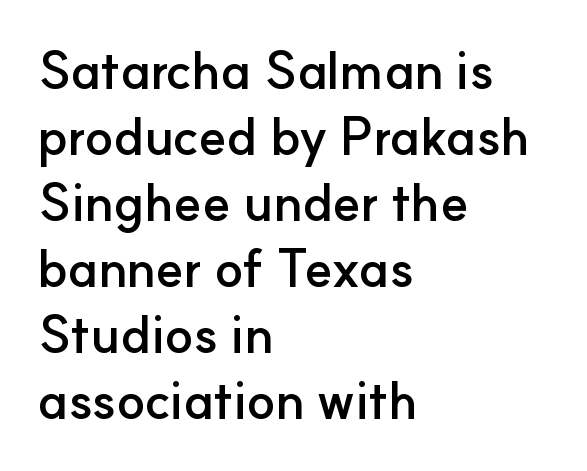
The image shows 52 px semibold sans-serif type, upright; set left-aligned, normal line spacing (1.27x), normal letter spacing, not underlined; low stroke contrast and a small x-height.
